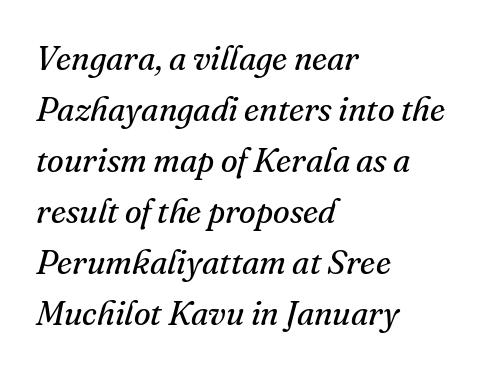
The image shows 34 px regular-weight serif type, italic (leaning right); set left-aligned, normal line spacing (1.5x), normal letter spacing, not underlined; medium stroke contrast and a small x-height.
